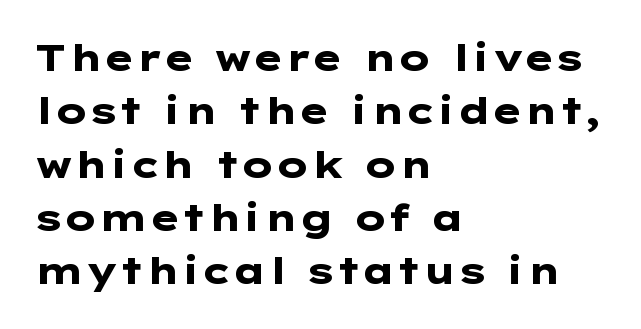
The image shows 37 px heavy, wide sans-serif type, upright; set left-aligned, normal line spacing (1.44x), normal letter spacing, not underlined; low stroke contrast and a medium x-height.
